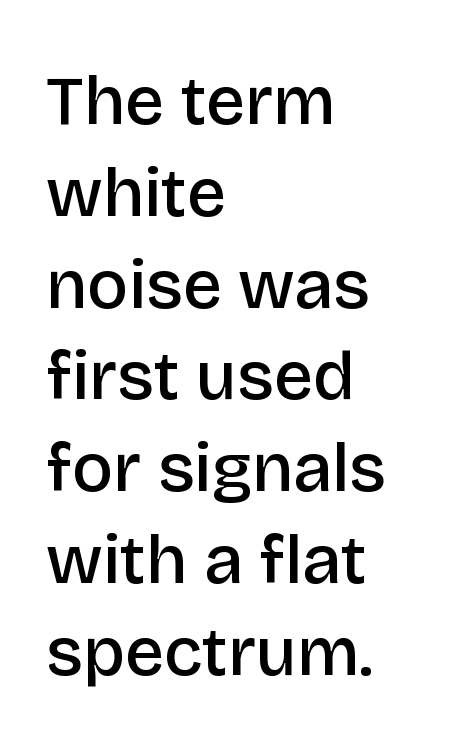
Q: Is the text bold? A: Semi-bold.
Q: Is the text italic (slanted)? A: No, it is upright.
Q: Is the typeface a serif or a sans-serif typeface? A: Sans-serif.
Q: Is the text underlined? A: No.
Q: How is the paragraph aligned? A: Left-aligned.
Q: Is the spacing between letters normal or unusually wide? A: Normal.
Q: Is the spacing between lines tight, normal or loose? A: Normal.
Q: Width (condensed, normal, or wide)? A: Normal.
Q: Stroke contrast? A: Low.
Q: x-height? A: Large.
Q: Monospaced? A: No.
